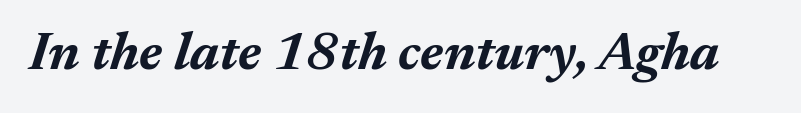
This sample uses an oblique cut, with every glyph tilted off the vertical. Thick stems and heavy bowls — unmistakably bold. You could call the tracking neutral — neither tight nor loose. This rendering features lettering with no underline. Note the varied advance widths — an 'i' is clearly narrower than an 'm'.
